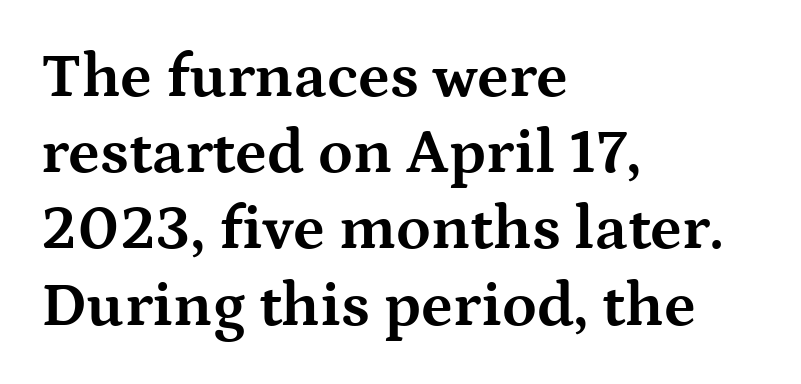
The letters carry serifs — small finishing strokes at the ends of their stems. It's the straight-up-and-down kind of type. Lines of text with bare space underneath. The letters advance in unequal steps, a hallmark of proportional type. Leftover space on each line is placed entirely after the last word.
